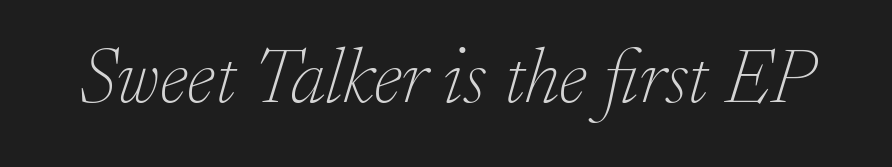
{"serif": "yes", "italic": "yes", "lean": "right", "slant_degrees": 17, "bold": "no", "weight": "thin", "width": "normal", "stroke_contrast": "low", "x_height": "small", "monospaced": "no", "underline": "no", "letter_spacing": "normal", "letter_spacing_em": 0.0, "glyph_px": 78}
